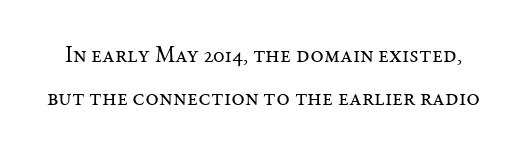
Beneath every word, the page is bare. Stem width sits at or under what a default text font uses. Is there any slant? The stems are plumb. Look at the tracking — it's just the regular setting, nothing added.
